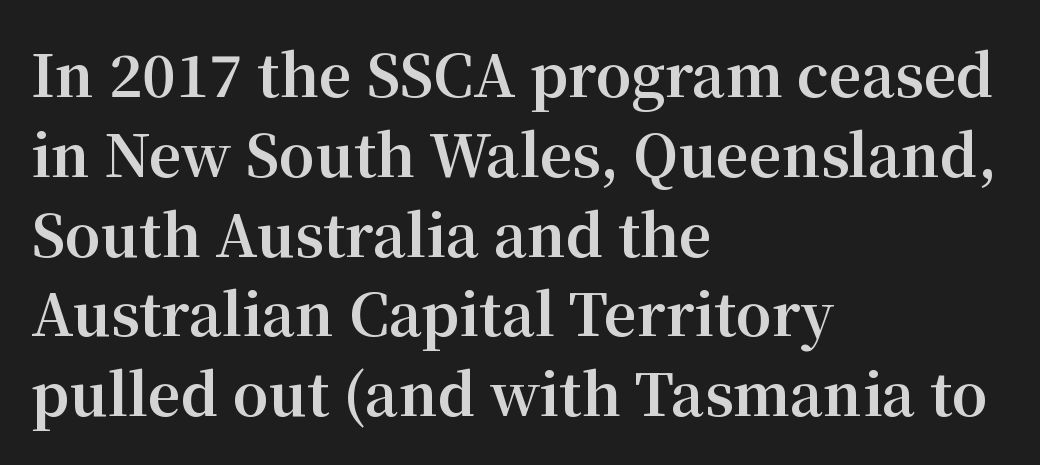
Q: Is the text bold? A: Yes.
Q: Is the text italic (slanted)? A: No, it is upright.
Q: Is the typeface a serif or a sans-serif typeface? A: Serif.
Q: Is the text underlined? A: No.
Q: How is the paragraph aligned? A: Left-aligned.
Q: Is the spacing between letters normal or unusually wide? A: Normal.
Q: Is the spacing between lines tight, normal or loose? A: Normal.
Q: Width (condensed, normal, or wide)? A: Normal.
Q: Stroke contrast? A: Medium.
Q: x-height? A: Medium.
Q: Monospaced? A: No.
